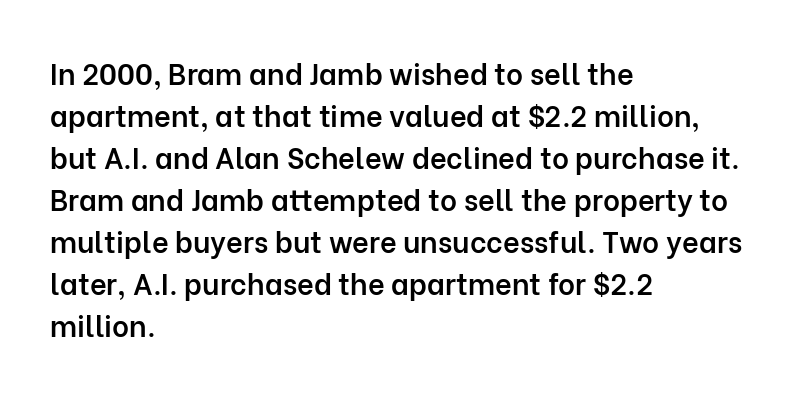
Q: Is the text bold? A: Semi-bold.
Q: Is the text italic (slanted)? A: No, it is upright.
Q: Is the typeface a serif or a sans-serif typeface? A: Sans-serif.
Q: Is the text underlined? A: No.
Q: How is the paragraph aligned? A: Left-aligned.
Q: Is the spacing between letters normal or unusually wide? A: Normal.
Q: Is the spacing between lines tight, normal or loose? A: Normal.
Q: Width (condensed, normal, or wide)? A: Normal.
Q: Stroke contrast? A: Low.
Q: x-height? A: Medium.
Q: Monospaced? A: No.
